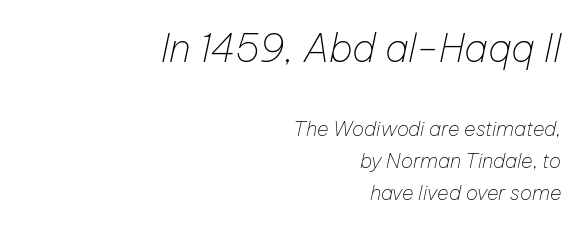
The image shows 39 px thin type, italic (leaning right); set right-aligned, normal line spacing (1.59x), normal letter spacing, not underlined; the first (top) block is 1.95x larger; low stroke contrast and a medium x-height.
